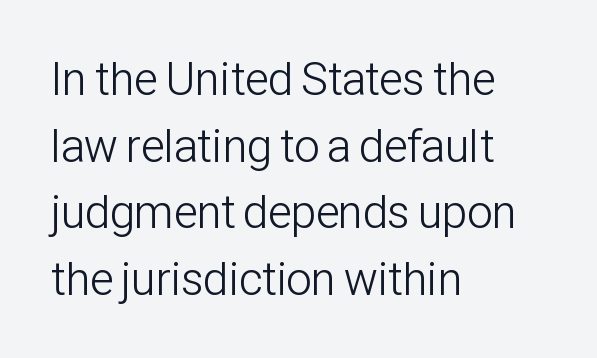
Is the stroke heavy? The answer is a plain regular-or-lighter. Descenders hang freely into open space. Is this a sans? Yes — the strokes have no serifs. Left-aligned paragraph, ragged on the right. This is the regular roman posture of the typeface. Reading down the column, the eye jumps a familiar distance to each next line.
